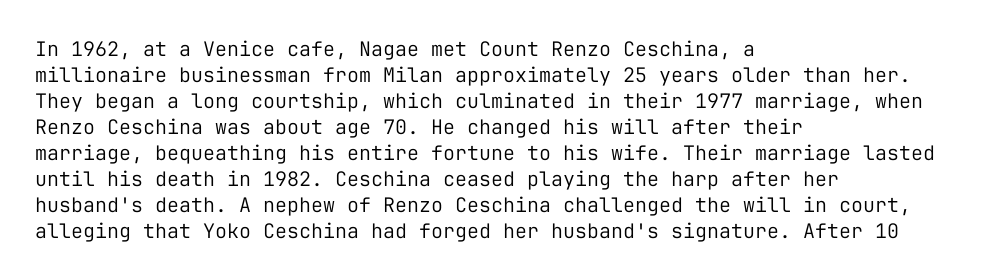
Q: Is the text bold? A: No.
Q: Is the text italic (slanted)? A: No, it is upright.
Q: Is the text underlined? A: No.
Q: How is the paragraph aligned? A: Left-aligned.
Q: Is the spacing between letters normal or unusually wide? A: Normal.
Q: Is the spacing between lines tight, normal or loose? A: Normal.
